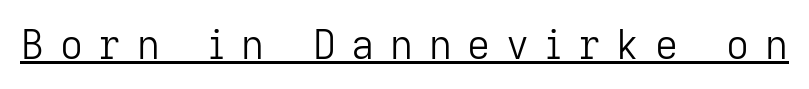
Summary of weight: not heavy and not bold. This sample uses expanded letter spacing, leaving extra air between glyphs. The face used here is a sans, in the tradition of grotesques and geometrics. These characters rest on top of a visible drawn line. Is this a fixed-width face? No — the glyphs have proportional, varying widths.
